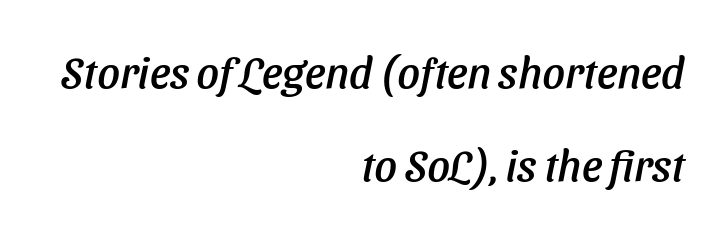
Q: Is the text italic (slanted)? A: Yes, it leans right by about 11 degrees.
Q: Is the text underlined? A: No.
Q: How is the paragraph aligned? A: Right-aligned.
Q: Is the spacing between letters normal or unusually wide? A: Normal.
Q: Is the spacing between lines tight, normal or loose? A: Loose.
Q: Width (condensed, normal, or wide)? A: Normal.
Q: Stroke contrast? A: Low.
Q: x-height? A: Medium.
Q: Monospaced? A: No.
